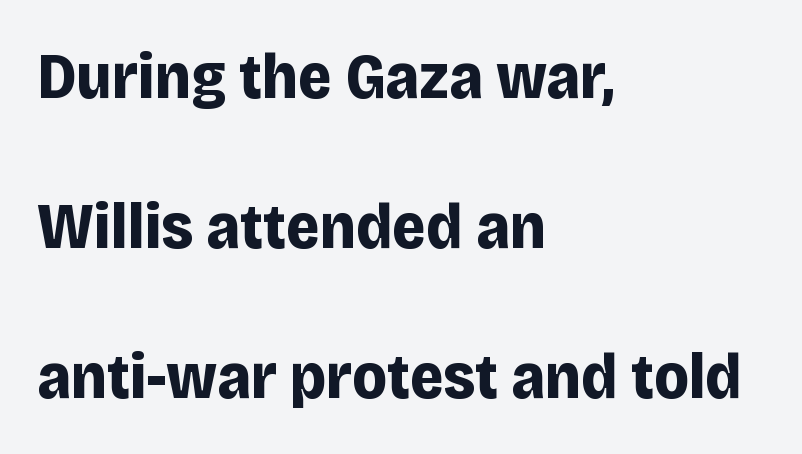
The image shows 65 px bold sans-serif type, upright; set left-aligned, loose line spacing (2.31x), normal letter spacing, not underlined; low stroke contrast and a large x-height.
